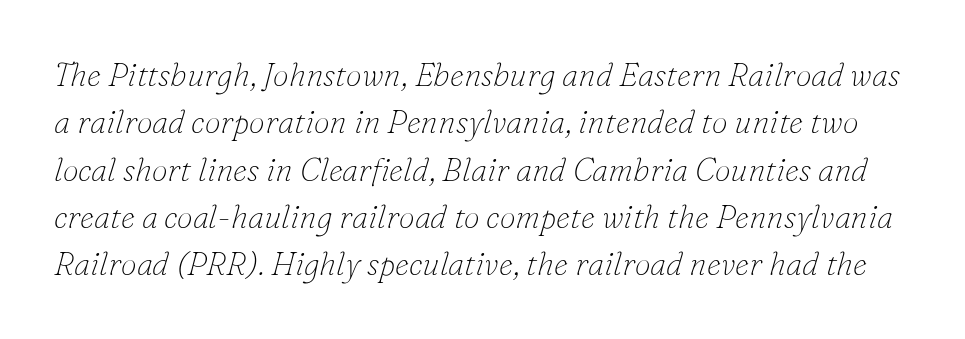
Q: Is the text bold? A: No.
Q: Is the text italic (slanted)? A: Yes, it leans right by about 16 degrees.
Q: Is the typeface a serif or a sans-serif typeface? A: Serif.
Q: Is the text underlined? A: No.
Q: Is the spacing between letters normal or unusually wide? A: Normal.
Q: Is the spacing between lines tight, normal or loose? A: Normal.
Q: Width (condensed, normal, or wide)? A: Normal.
Q: Stroke contrast? A: Low.
Q: x-height? A: Small.
Q: Monospaced? A: No.
